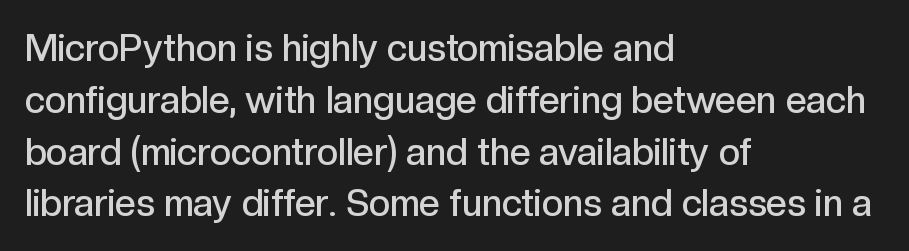
The face used here is proportionally spaced, like ordinary book or web type. The face used here is a sans, in the tradition of grotesques and geometrics. Teacher's note: observe the even left margin — that is flush-left alignment. The rendering keeps characters at their native spacing. Bold? Not quite — semibold, heavier than regular but stopping short.
